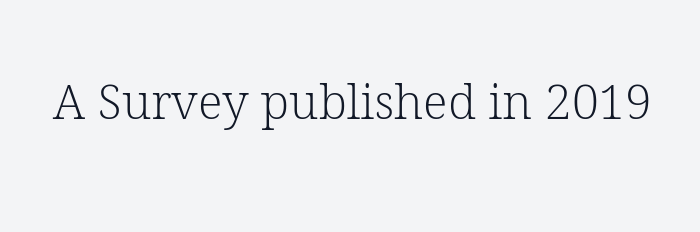
The image shows 48 px light serif type, upright; set normal letter spacing, not underlined; low stroke contrast and a medium x-height.
